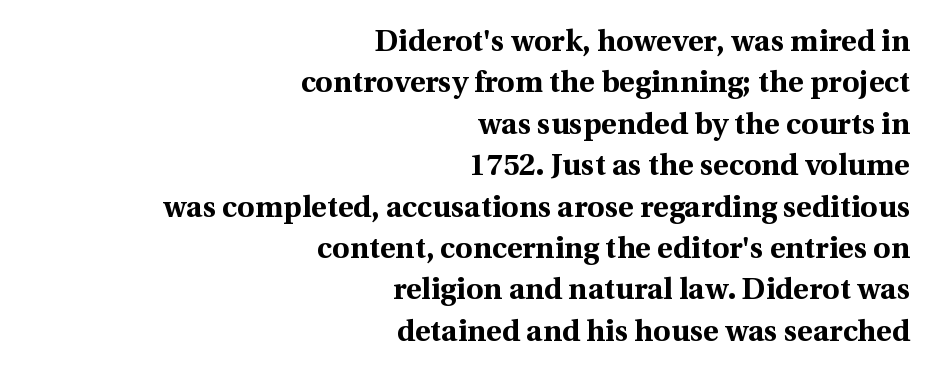
{"serif": "yes", "italic": "no", "bold": "yes", "weight": "bold", "width": "normal", "x_height": "medium", "monospaced": "no", "underline": "no", "align": "right", "line_spacing": "normal", "line_spacing_ratio": 1.38, "letter_spacing": "normal", "letter_spacing_em": 0.0, "glyph_px": 30}
